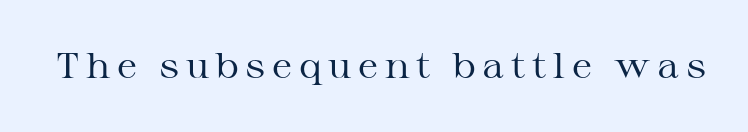
Q: Is the text bold? A: No.
Q: Is the text italic (slanted)? A: No, it is upright.
Q: Is the typeface a serif or a sans-serif typeface? A: Serif.
Q: Is the text underlined? A: No.
Q: Width (condensed, normal, or wide)? A: Wide.
Q: Stroke contrast? A: Medium.
Q: x-height? A: Medium.
Q: Monospaced? A: No.
